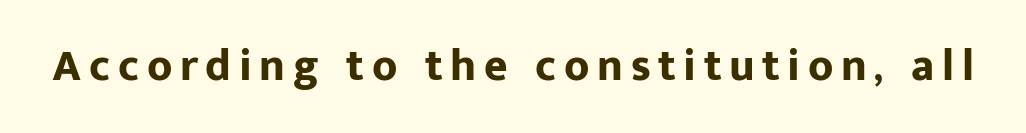
Here the designer chose a conventional face with non-uniform glyph widths. You can tell it's not italic because the verticals are truly vertical. Typesetter's note: full bold, strokes at maximum text heaviness. Nothing sits at the stroke ends, so this counts as sans-serif. Quick note: underline off.
